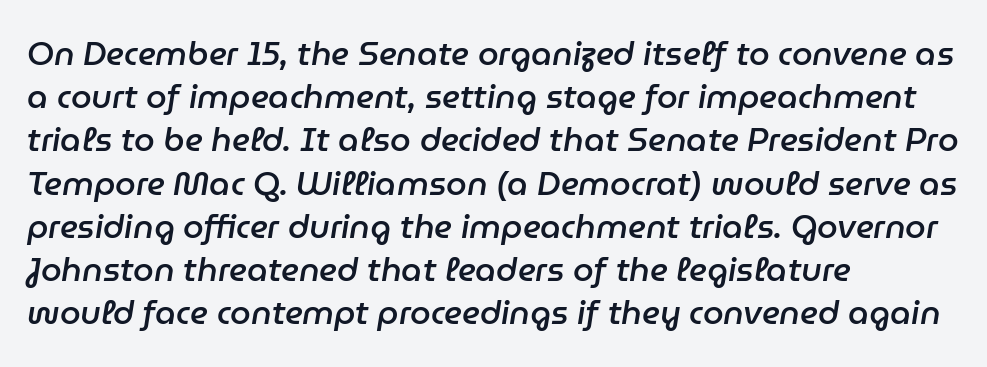
The image shows 33 px semibold type, italic (leaning right); set left-aligned, normal line spacing (1.31x), normal letter spacing, not underlined; low stroke contrast and a medium x-height.
